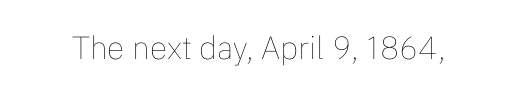
Characters remain perfectly vertical along every line. No chunkiness to these letters — they're not bold. You could not count columns in this text — the font is proportionally spaced. The gap between lines stays unmarked. This sample uses plain, unmodified letter spacing.
